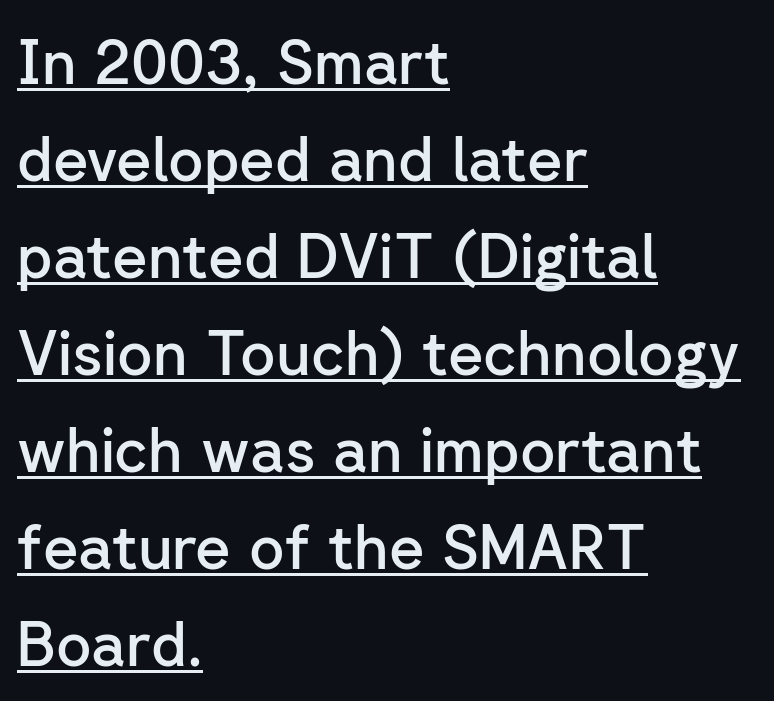
Q: Is the text bold? A: Semi-bold.
Q: Is the text italic (slanted)? A: No, it is upright.
Q: Is the typeface a serif or a sans-serif typeface? A: Sans-serif.
Q: Is the text underlined? A: Yes.
Q: How is the paragraph aligned? A: Left-aligned.
Q: Is the spacing between letters normal or unusually wide? A: Normal.
Q: Is the spacing between lines tight, normal or loose? A: Normal.
Q: Width (condensed, normal, or wide)? A: Normal.
Q: Stroke contrast? A: Low.
Q: x-height? A: Medium.
Q: Monospaced? A: No.
